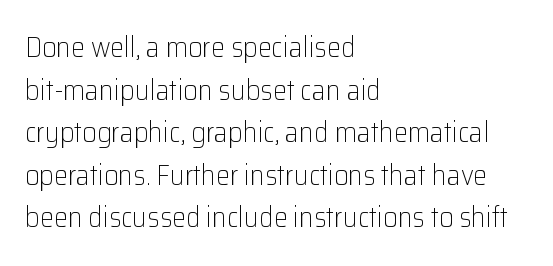
Q: Is the text bold? A: No.
Q: Is the text italic (slanted)? A: No, it is upright.
Q: Is the typeface a serif or a sans-serif typeface? A: Sans-serif.
Q: Is the text underlined? A: No.
Q: How is the paragraph aligned? A: Left-aligned.
Q: Is the spacing between letters normal or unusually wide? A: Normal.
Q: Is the spacing between lines tight, normal or loose? A: Normal.
Q: Width (condensed, normal, or wide)? A: Normal.
Q: Stroke contrast? A: Low.
Q: x-height? A: Medium.
Q: Monospaced? A: No.
